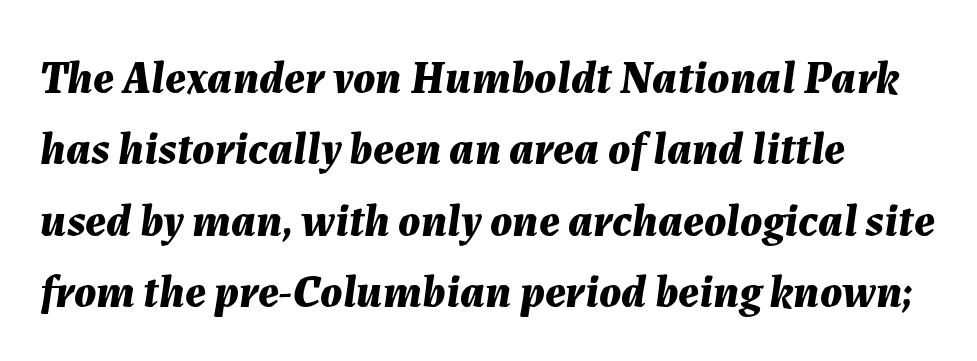
The image shows 46 px bold type, italic (leaning right); set left-aligned, normal line spacing (1.55x), normal letter spacing, not underlined; medium stroke contrast and a medium x-height.
